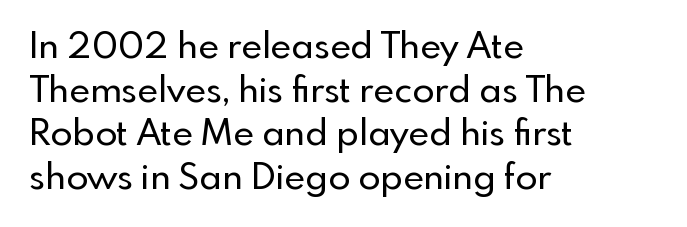
This is sans-serif lettering, the kind often seen on screens and signage. Descender tails drop into unmarked territory. Quick note: not italic, upright. The letterforms sit shoulder to shoulder at normal distance. The face used here is proportionally spaced, like ordinary book or web type. All the whitespace from short lines collects on the right.
